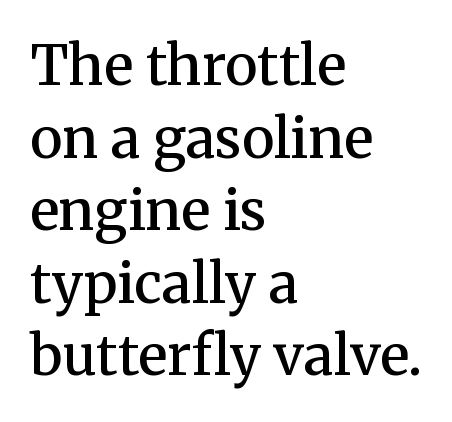
{"serif": "yes", "italic": "no", "bold": "semi", "weight": "semibold", "width": "normal", "stroke_contrast": "medium", "x_height": "medium", "monospaced": "no", "underline": "no", "align": "left", "line_spacing": "normal", "line_spacing_ratio": 1.32, "letter_spacing": "normal", "letter_spacing_em": 0.0, "glyph_px": 55}
